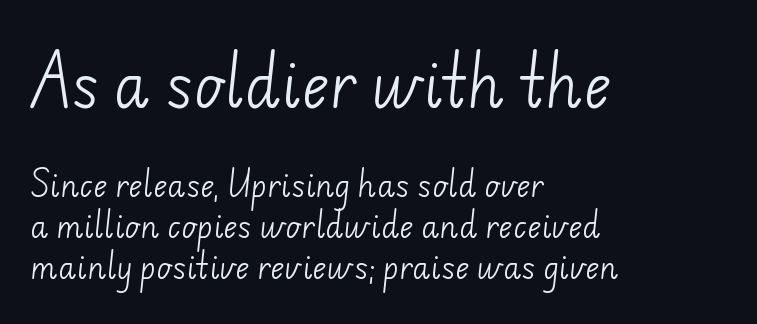
The image shows 59 px light sans-serif type; set left-aligned, normal line spacing (1.36x), normal letter spacing, not underlined; the first (top) block is 1.97x larger; low stroke contrast and a small x-height.
